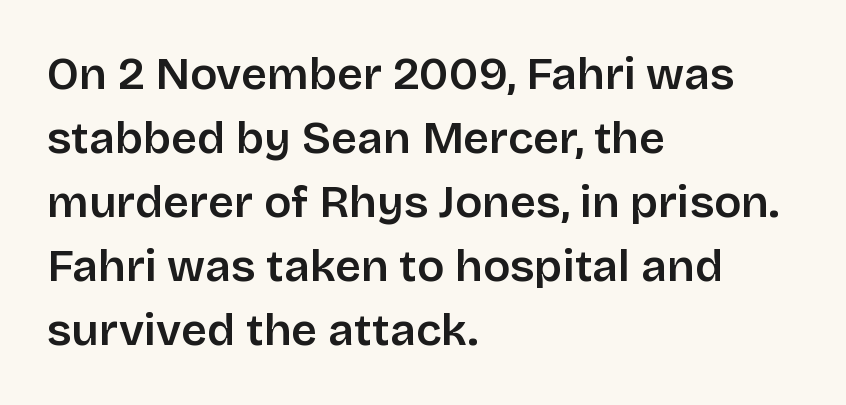
{"serif": "no", "italic": "no", "bold": "semi", "weight": "semibold", "width": "normal", "stroke_contrast": "low", "x_height": "large", "monospaced": "no", "underline": "no", "align": "left", "line_spacing": "normal", "line_spacing_ratio": 1.42, "letter_spacing": "normal", "letter_spacing_em": 0.0, "glyph_px": 45}
